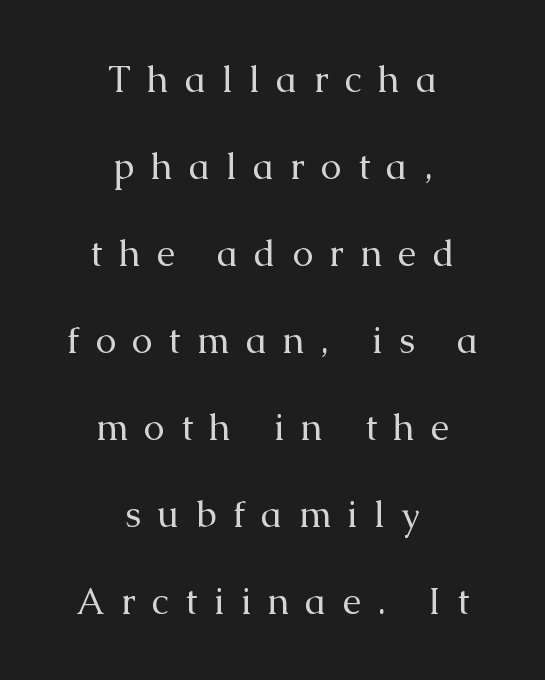
The image shows 37 px regular-weight serif type, upright; set centered, loose line spacing (2.35x), unusually wide letter spacing (+0.44 em), not underlined; medium stroke contrast and a medium x-height.
